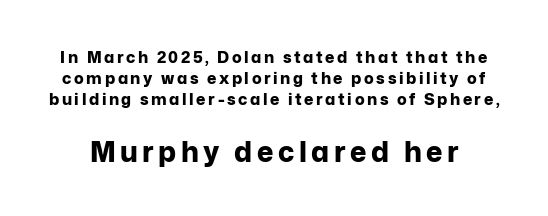
Q: Is the text bold? A: Yes.
Q: Is the text italic (slanted)? A: No, it is upright.
Q: Is the typeface a serif or a sans-serif typeface? A: Sans-serif.
Q: Is the text underlined? A: No.
Q: Is the spacing between lines tight, normal or loose? A: Normal.
Q: Which block of text is set in a larger size, the first (top) or the second (bottom)? A: The second (bottom) one.
Q: Width (condensed, normal, or wide)? A: Normal.
Q: Stroke contrast? A: Low.
Q: x-height? A: Medium.
Q: Monospaced? A: No.
